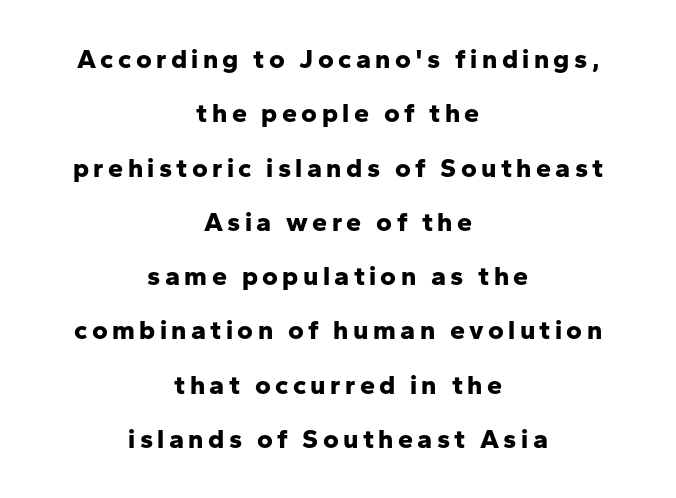
The image shows 27 px bold type, upright; set centered, loose line spacing (2.01x), not underlined.
